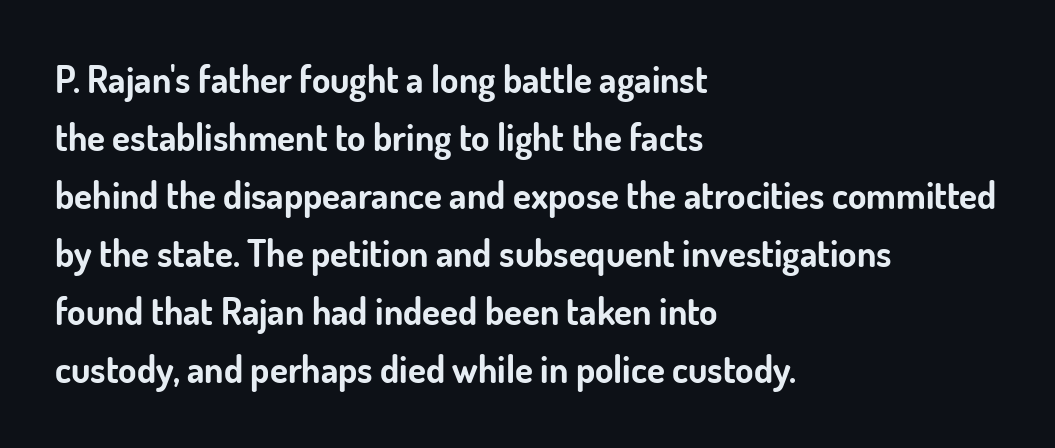
The image shows 37 px bold sans-serif type, upright; set left-aligned, normal line spacing (1.57x), normal letter spacing, not underlined; low stroke contrast and a small x-height.
